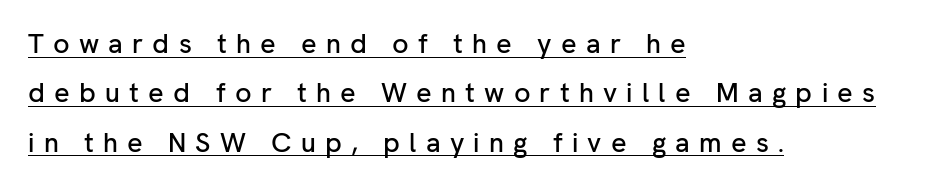
{"italic": "no", "underline": "yes", "align": "left", "line_spacing_ratio": 1.83, "letter_spacing": "wide", "letter_spacing_em": 0.34, "glyph_px": 27}
